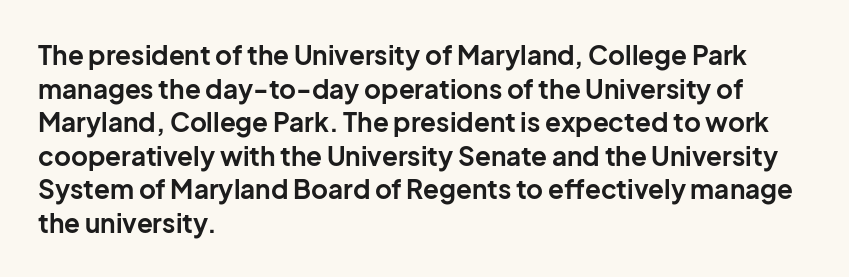
The image shows 26 px bold type, upright; set left-aligned, normal line spacing (1.29x), normal letter spacing, not underlined.
